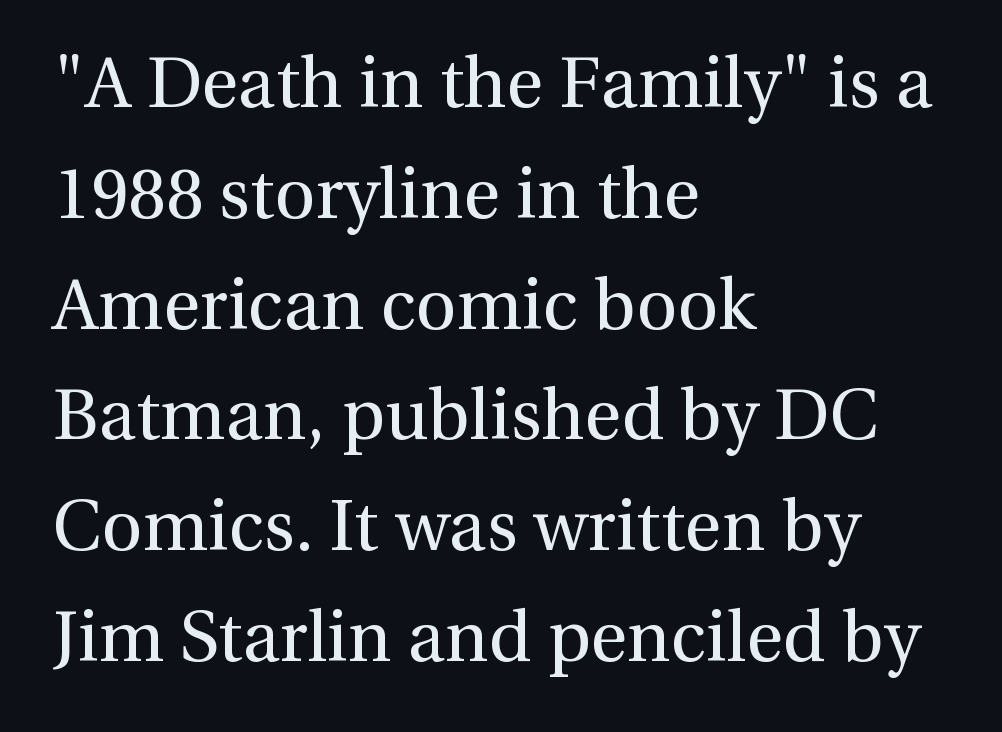
Q: Is the text bold? A: No.
Q: Is the text italic (slanted)? A: No, it is upright.
Q: Is the typeface a serif or a sans-serif typeface? A: Serif.
Q: Is the text underlined? A: No.
Q: How is the paragraph aligned? A: Left-aligned.
Q: Is the spacing between letters normal or unusually wide? A: Normal.
Q: Is the spacing between lines tight, normal or loose? A: Normal.
Q: Width (condensed, normal, or wide)? A: Normal.
Q: x-height? A: Medium.
Q: Monospaced? A: No.
